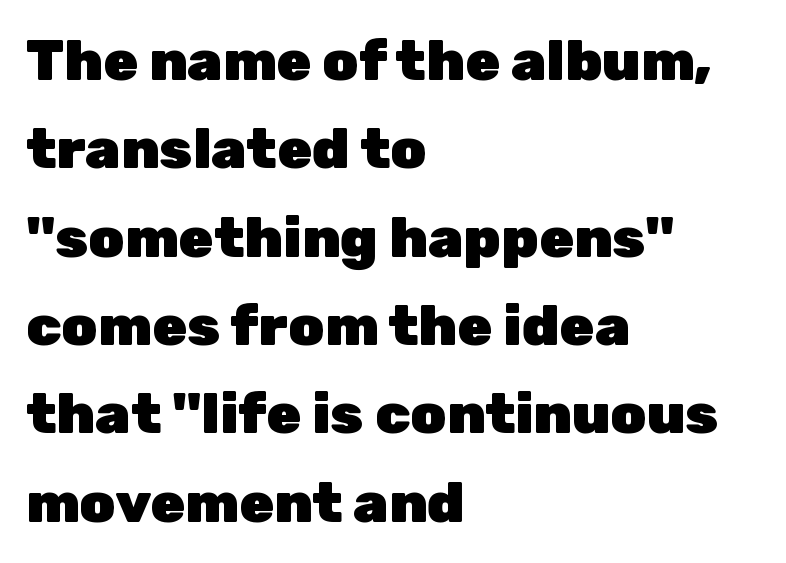
Q: Is the text bold? A: Yes.
Q: Is the text italic (slanted)? A: No, it is upright.
Q: Is the typeface a serif or a sans-serif typeface? A: Sans-serif.
Q: Is the text underlined? A: No.
Q: How is the paragraph aligned? A: Left-aligned.
Q: Is the spacing between letters normal or unusually wide? A: Normal.
Q: Is the spacing between lines tight, normal or loose? A: Normal.
Q: Width (condensed, normal, or wide)? A: Normal.
Q: Stroke contrast? A: Low.
Q: x-height? A: Medium.
Q: Monospaced? A: No.
